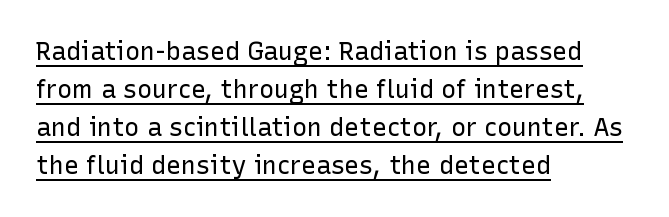
The image shows 25 px text type, upright; set left-aligned, normal line spacing (1.52x), normal letter spacing, underlined.
